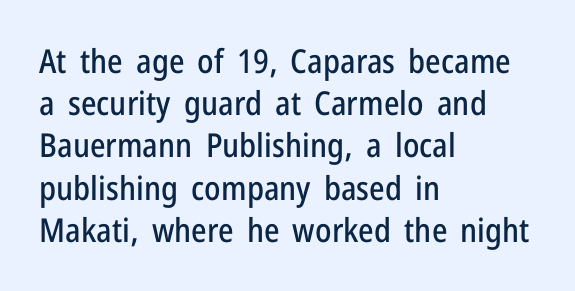
The image shows 33 px condensed sans-serif type, upright; set left-aligned, normal line spacing (1.28x), normal letter spacing, not underlined; low stroke contrast and a medium x-height.
